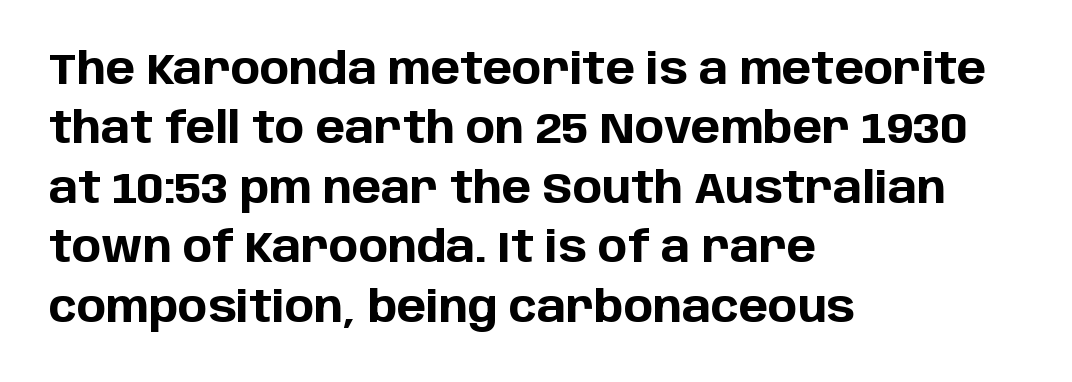
{"serif": "no", "italic": "no", "bold": "yes", "weight": "bold", "width": "normal", "stroke_contrast": "low", "x_height": "large", "monospaced": "no", "underline": "no", "align": "left", "line_spacing": "normal", "line_spacing_ratio": 1.35, "letter_spacing": "normal", "letter_spacing_em": 0.0, "glyph_px": 44}
